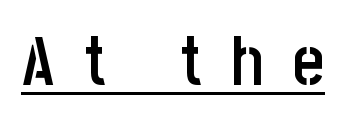
The image shows 68 px semibold, condensed sans-serif type, upright; set unusually wide letter spacing (+0.44 em), underlined; low stroke contrast and a large x-height.
